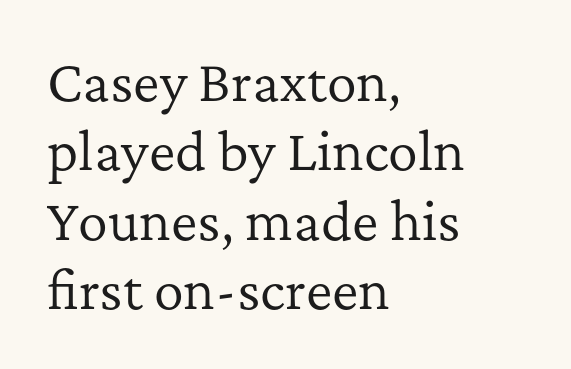
Q: Is the text bold? A: No.
Q: Is the text italic (slanted)? A: No, it is upright.
Q: Is the typeface a serif or a sans-serif typeface? A: Serif.
Q: Is the text underlined? A: No.
Q: How is the paragraph aligned? A: Left-aligned.
Q: Is the spacing between letters normal or unusually wide? A: Normal.
Q: Is the spacing between lines tight, normal or loose? A: Normal.
Q: Width (condensed, normal, or wide)? A: Normal.
Q: Stroke contrast? A: Low.
Q: x-height? A: Medium.
Q: Monospaced? A: No.
